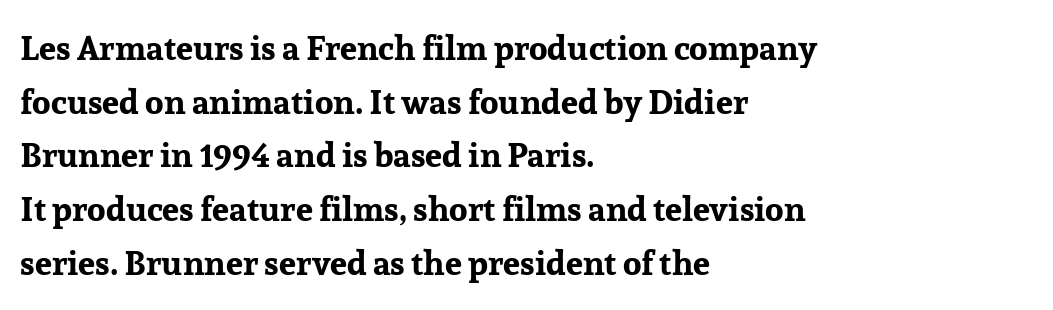
The image shows 34 px bold serif type, upright; set left-aligned, normal line spacing (1.58x), normal letter spacing, not underlined; low stroke contrast and a medium x-height.
